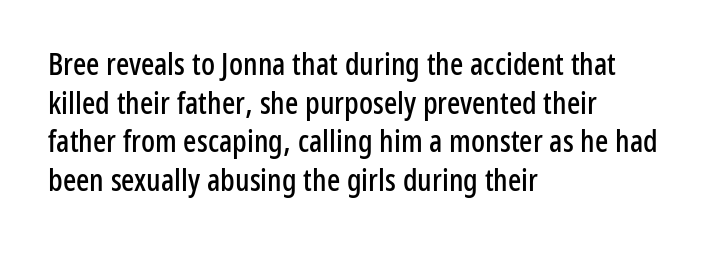
The image shows 31 px condensed sans-serif type, upright; set left-aligned, normal line spacing (1.25x), normal letter spacing, not underlined; low stroke contrast and a medium x-height.
